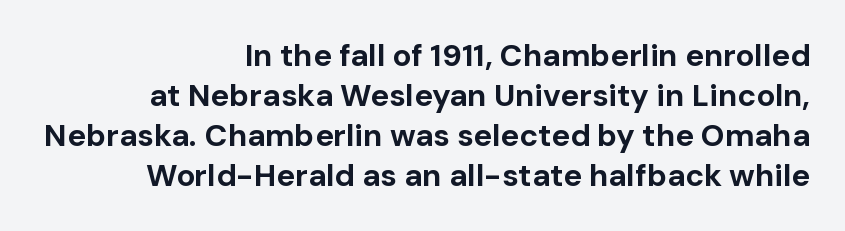
Q: Is the text bold? A: Yes.
Q: Is the text italic (slanted)? A: No, it is upright.
Q: Is the typeface a serif or a sans-serif typeface? A: Sans-serif.
Q: Is the text underlined? A: No.
Q: How is the paragraph aligned? A: Right-aligned.
Q: Is the spacing between letters normal or unusually wide? A: Normal.
Q: Is the spacing between lines tight, normal or loose? A: Normal.
Q: Width (condensed, normal, or wide)? A: Normal.
Q: Stroke contrast? A: Low.
Q: x-height? A: Medium.
Q: Monospaced? A: No.
